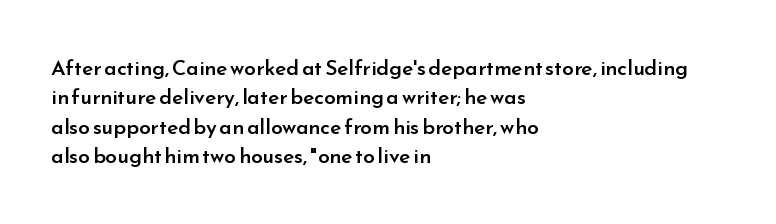
Q: Is the text bold? A: Semi-bold.
Q: Is the text italic (slanted)? A: No, it is upright.
Q: Is the text underlined? A: No.
Q: How is the paragraph aligned? A: Left-aligned.
Q: Is the spacing between letters normal or unusually wide? A: Normal.
Q: Is the spacing between lines tight, normal or loose? A: Normal.
